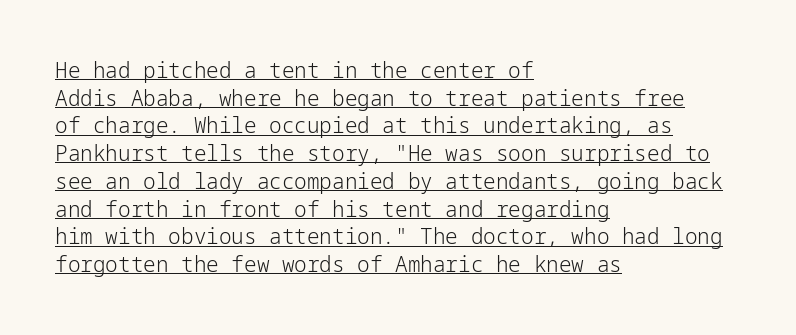
All the whitespace from short lines collects on the right. In designer terms, the underline attribute is active on this setting. Vertical stems look standard width or narrower in stroke. Leading: standard.
